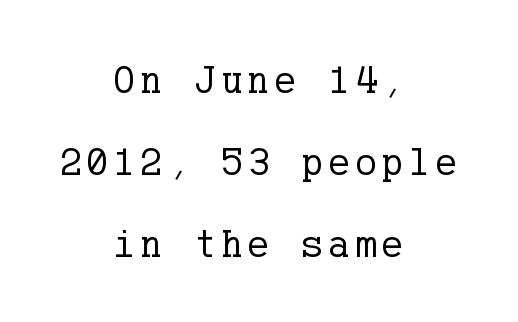
Decoration check: the copy has no underline. The letters stand straight up with perfectly vertical stems. The designer dialed line spacing up above the default. The compositor balanced each line on the midline.
